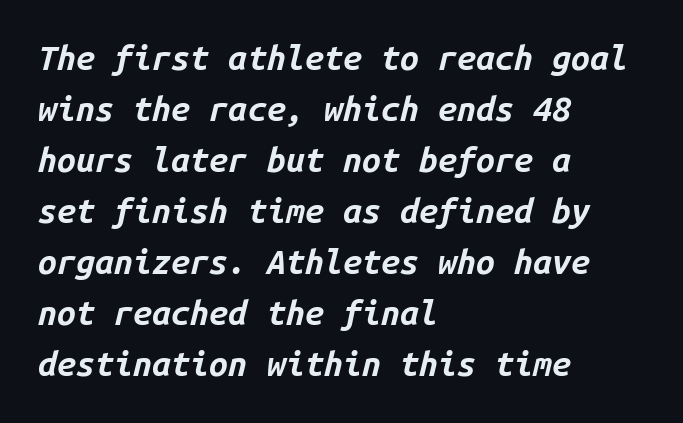
Q: Is the text bold? A: Yes.
Q: Is the text italic (slanted)? A: Yes, it leans right by about 14 degrees.
Q: Is the text underlined? A: No.
Q: How is the paragraph aligned? A: Left-aligned.
Q: Is the spacing between letters normal or unusually wide? A: Normal.
Q: Is the spacing between lines tight, normal or loose? A: Normal.
Q: Width (condensed, normal, or wide)? A: Normal.
Q: Stroke contrast? A: Low.
Q: x-height? A: Medium.
Q: Monospaced? A: Yes.
